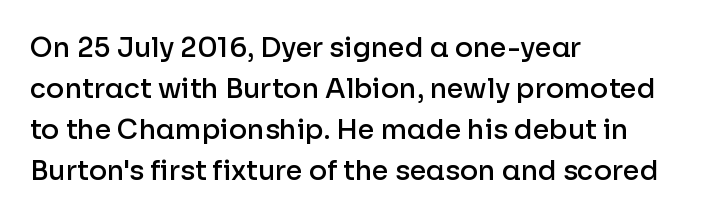
The image shows 27 px text type, upright; set left-aligned, normal line spacing (1.52x), normal letter spacing, not underlined.
